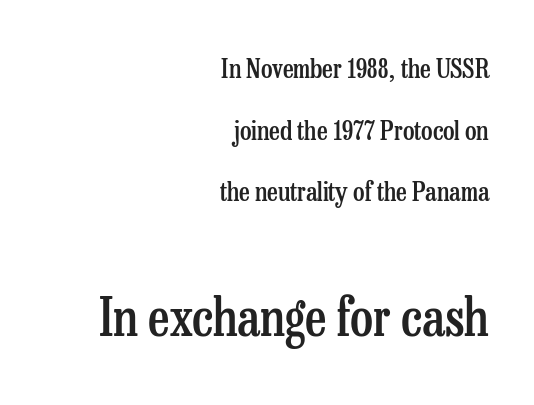
Q: Is the text bold? A: Semi-bold.
Q: Is the text italic (slanted)? A: No, it is upright.
Q: Is the typeface a serif or a sans-serif typeface? A: Serif.
Q: Is the text underlined? A: No.
Q: How is the paragraph aligned? A: Right-aligned.
Q: Is the spacing between letters normal or unusually wide? A: Normal.
Q: Is the spacing between lines tight, normal or loose? A: Loose.
Q: Which block of text is set in a larger size, the first (top) or the second (bottom)? A: The second (bottom) one.
Q: Width (condensed, normal, or wide)? A: Condensed.
Q: Stroke contrast? A: Low.
Q: x-height? A: Medium.
Q: Monospaced? A: No.
